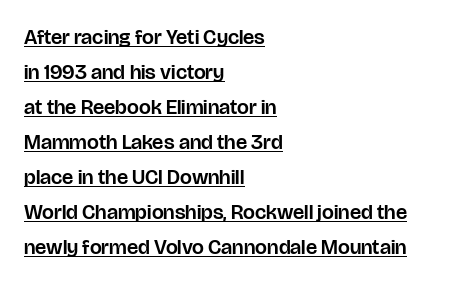
Q: Is the text italic (slanted)? A: No, it is upright.
Q: Is the text underlined? A: Yes.
Q: How is the paragraph aligned? A: Left-aligned.
Q: Is the spacing between letters normal or unusually wide? A: Normal.
Q: Is the spacing between lines tight, normal or loose? A: Normal.
